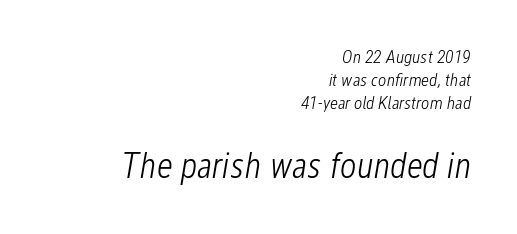
Q: Is the text bold? A: No.
Q: Is the text italic (slanted)? A: Yes, it leans right by about 12 degrees.
Q: Is the text underlined? A: No.
Q: How is the paragraph aligned? A: Right-aligned.
Q: Is the spacing between letters normal or unusually wide? A: Normal.
Q: Is the spacing between lines tight, normal or loose? A: Normal.
Q: Which block of text is set in a larger size, the first (top) or the second (bottom)? A: The second (bottom) one.
Q: Width (condensed, normal, or wide)? A: Condensed.
Q: Stroke contrast? A: Low.
Q: x-height? A: Medium.
Q: Monospaced? A: No.
